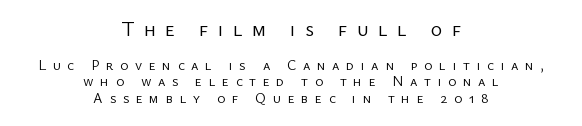
The image shows 20 px text type, upright; set centered, line spacing 1.19x, unusually wide letter spacing (+0.48 em), not underlined; the first (top) block is 1.43x larger.
